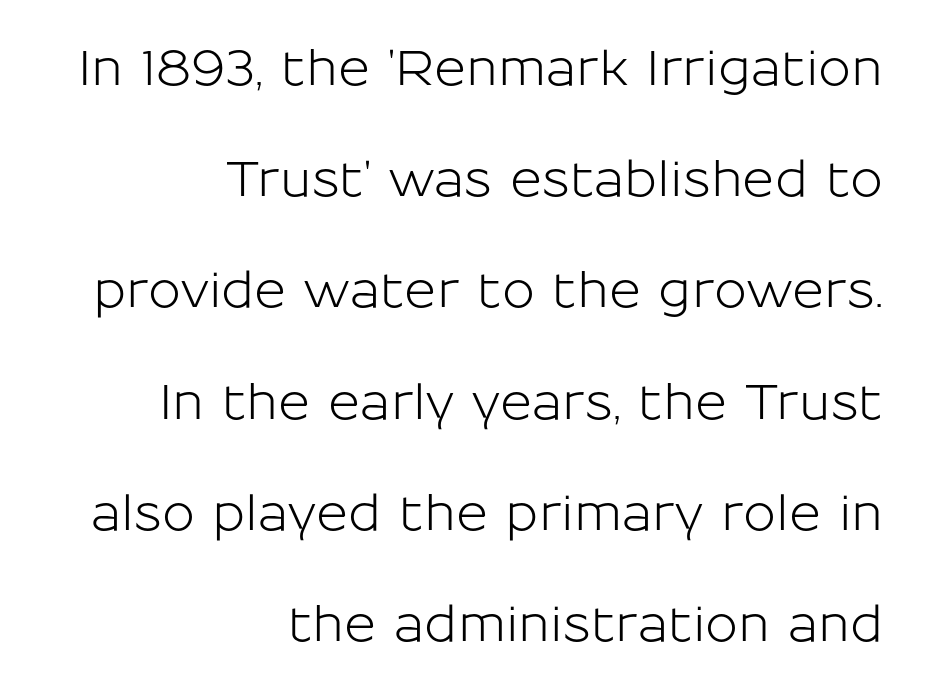
Q: Is the text italic (slanted)? A: No, it is upright.
Q: Is the typeface a serif or a sans-serif typeface? A: Sans-serif.
Q: Is the text underlined? A: No.
Q: How is the paragraph aligned? A: Right-aligned.
Q: Is the spacing between letters normal or unusually wide? A: Normal.
Q: Is the spacing between lines tight, normal or loose? A: Loose.
Q: Width (condensed, normal, or wide)? A: Normal.
Q: Stroke contrast? A: Low.
Q: x-height? A: Medium.
Q: Monospaced? A: No.
